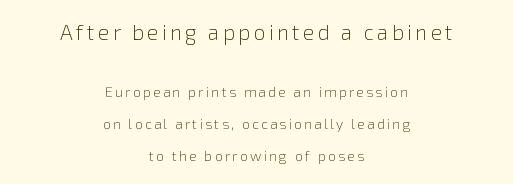
The initial chunk of copy outweighs the following chunk in type size. Layout note: lines centered. Each row of text sits above clean, open space. Honestly, the rows look like they've been pulled way apart.
